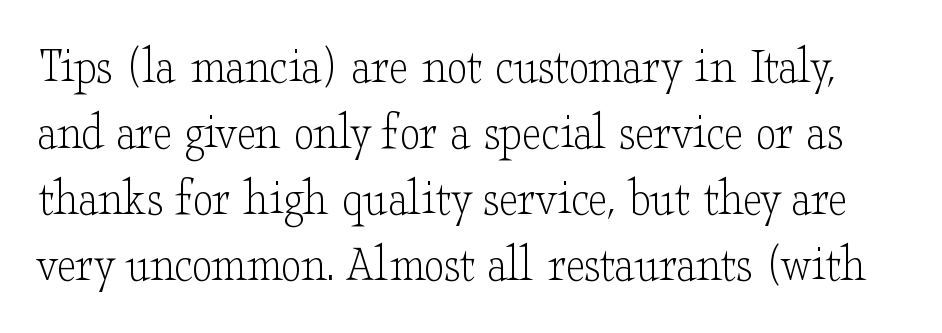
The image shows 52 px light, wide serif type, upright; set normal line spacing (1.27x), normal letter spacing, not underlined; low stroke contrast and a small x-height.
